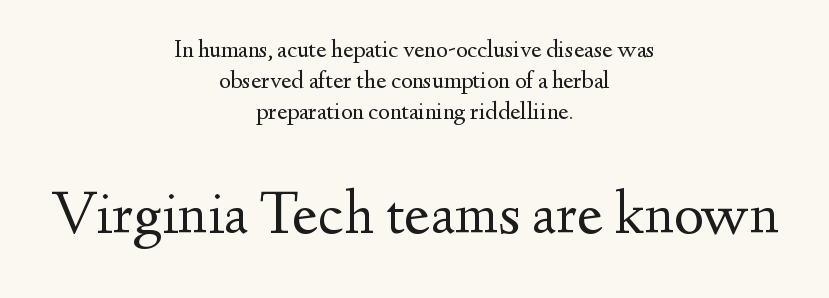
{"serif": "yes", "italic": "no", "bold": "no", "weight": "regular", "width": "normal", "stroke_contrast": "medium", "x_height": "small", "monospaced": "no", "underline": "no", "align": "center", "line_spacing_ratio": 1.24, "letter_spacing": "normal", "letter_spacing_em": 0.0, "larger_block": "second", "size_ratio": 2.52, "glyph_px": 63}
